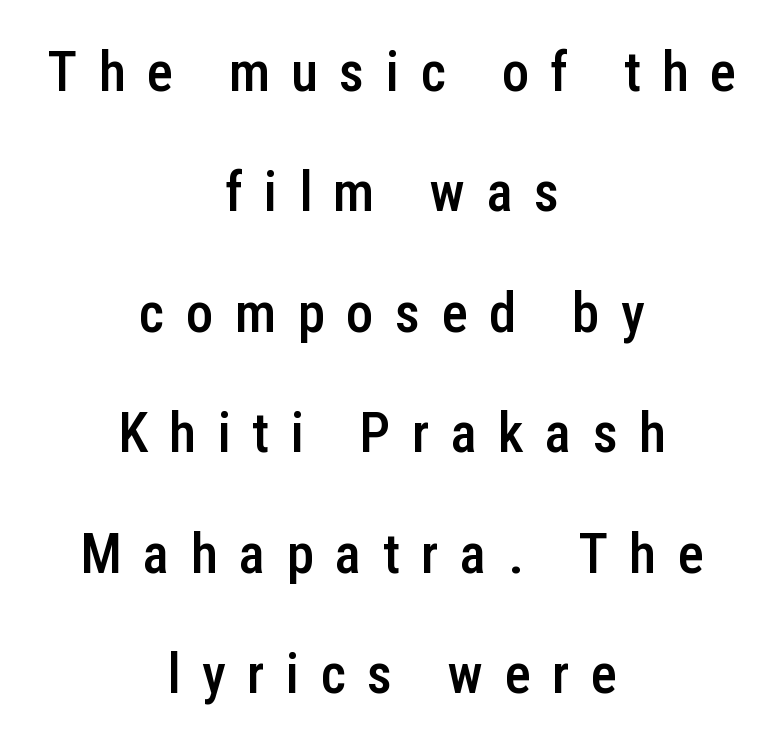
The image shows 55 px semibold, condensed sans-serif type, upright; set centered, loose line spacing (2.19x), unusually wide letter spacing (+0.39 em), not underlined; low stroke contrast and a medium x-height.
